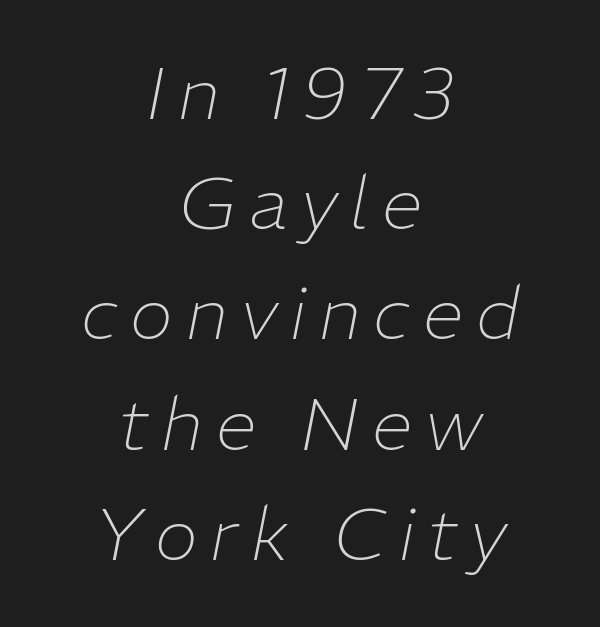
In terms of posture, this sample is oblique. Descenders are the only things crossing below the line. Horizontally, the lines are justified to the midpoint only. You could not count columns in this text — the font is proportionally spaced.
